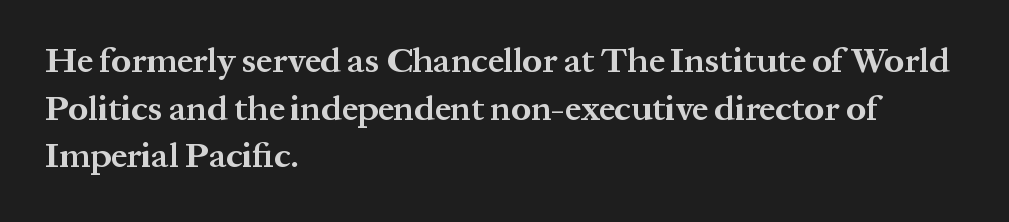
The image shows 35 px bold serif type, upright; set left-aligned, normal line spacing (1.36x), normal letter spacing, not underlined; medium stroke contrast and a medium x-height.
